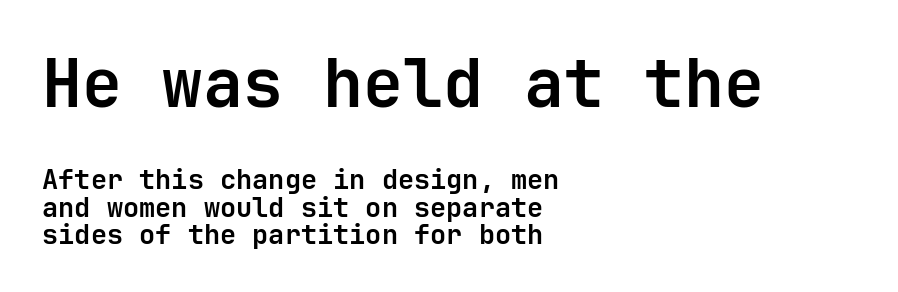
{"serif": "no", "italic": "no", "bold": "yes", "weight": "semibold", "width": "normal", "stroke_contrast": "low", "x_height": "medium", "underline": "no", "align": "left", "line_spacing": "tight", "line_spacing_ratio": 1.01, "letter_spacing": "normal", "letter_spacing_em": 0.0, "larger_block": "first", "size_ratio": 2.48, "glyph_px": 67}
